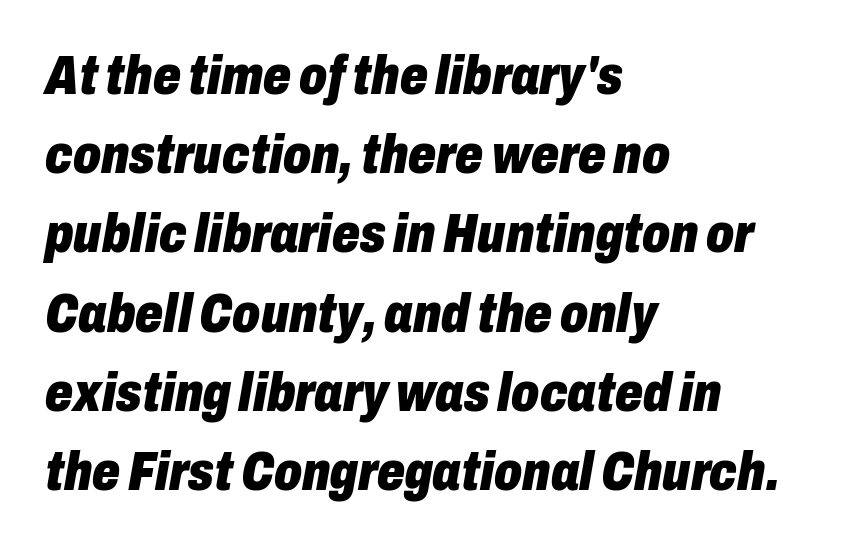
The image shows 55 px heavy, condensed type, italic (leaning right); set left-aligned, normal line spacing (1.44x), normal letter spacing, not underlined; low stroke contrast and a medium x-height.
